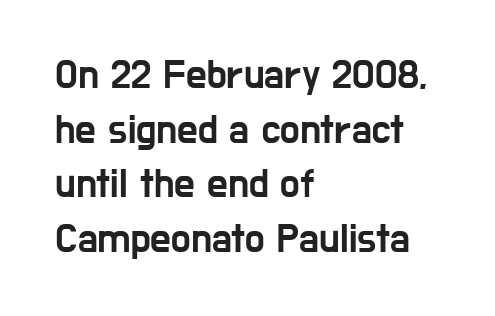
The designer went with a sans here, leaving each stem footless. Notice how the stems are strictly vertical — no italics here. Look at the tracking — it's just the regular setting, nothing added. Glance below the letters and you will spot only blank space.
